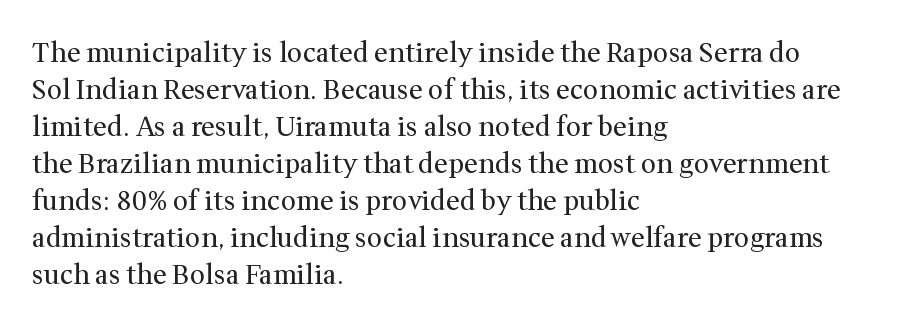
Reading down the block, your eye returns to a fixed left position each line. Tall strokes in this sample are plumb rather than angled. The rendering uses a moderate line-height, typical for paragraphs. This is not heavy type; no bold has been used. Any mark beneath the type? The region is blank. Each word holds together tightly as a unit, with standard inter-letter gaps.
